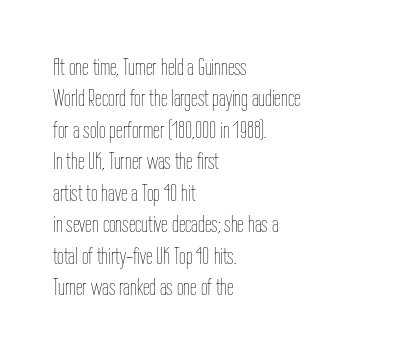
The image shows 24 px text type, upright; set left-aligned, normal line spacing (1.31x), normal letter spacing, not underlined.
